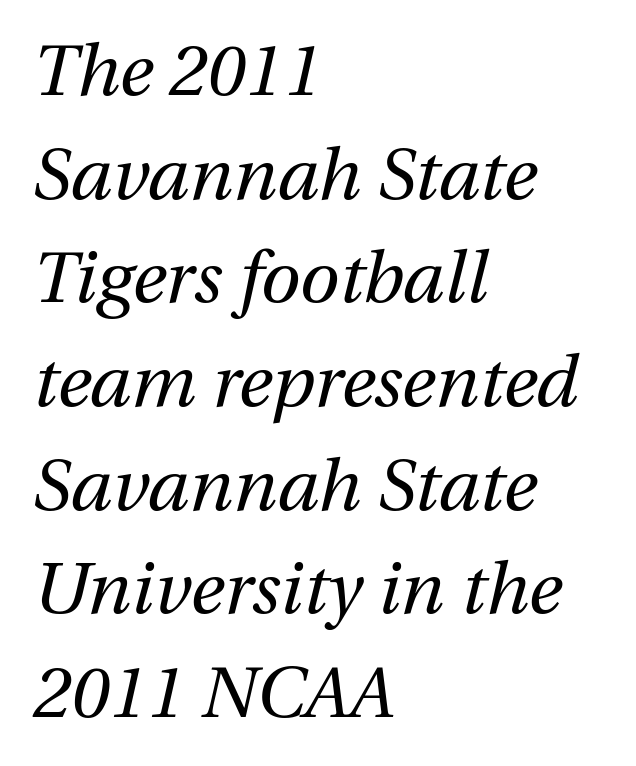
The words here are not underlined. Note the varied advance widths — an 'i' is clearly narrower than an 'm'. Heaviness? Minimal to ordinary, like unemphasized prose. Looking at the ascenders, they clearly lean. Reading down the block, your eye returns to a fixed left position each line. Between one letter and the next there's only the usual sliver of space.
